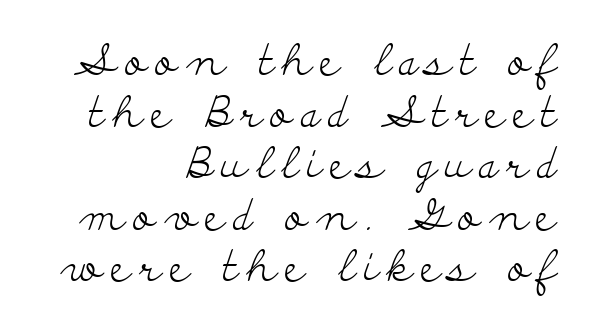
The image shows 43 px light, wide serif type; set right-aligned, line spacing 1.2x, not underlined; low stroke contrast and a small x-height.
